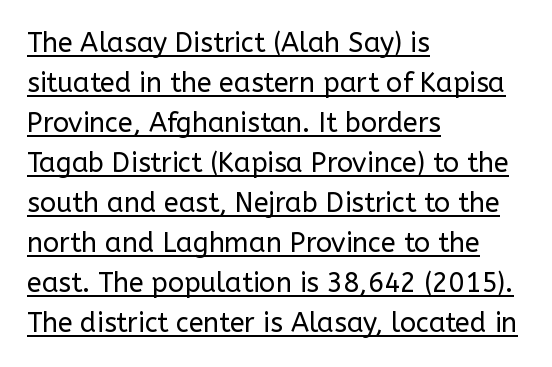
Is the stroke heavy? The answer is a plain regular-or-lighter. No italicization has been applied; the sample stays upright. Quick note: interline space is typical. The rendering uses the underline text-decoration.
